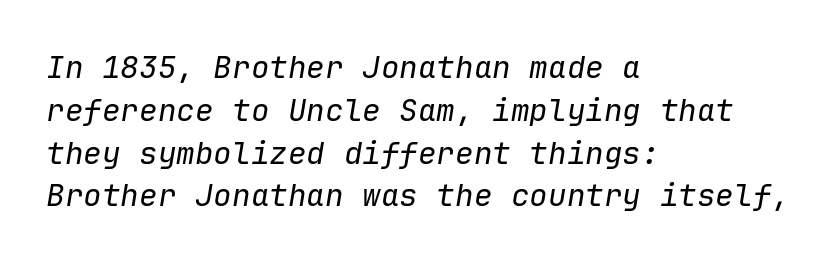
The image shows 31 px regular-weight type, italic (leaning right), monospaced; set left-aligned, normal line spacing (1.38x), normal letter spacing, not underlined; low stroke contrast and a medium x-height.
